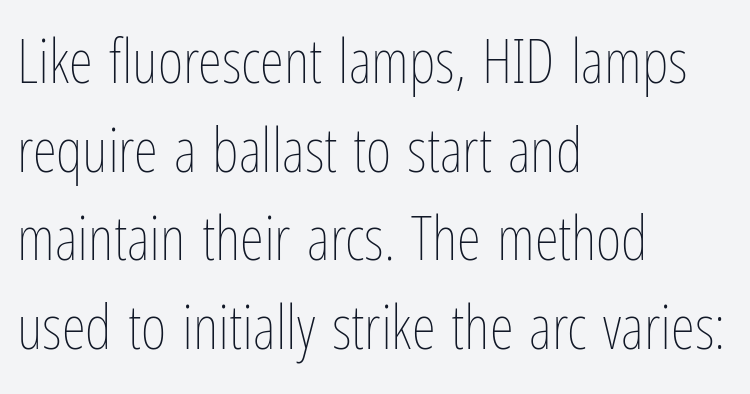
Q: Is the text bold? A: No.
Q: Is the text italic (slanted)? A: No, it is upright.
Q: Is the text underlined? A: No.
Q: How is the paragraph aligned? A: Left-aligned.
Q: Is the spacing between letters normal or unusually wide? A: Normal.
Q: Is the spacing between lines tight, normal or loose? A: Normal.
Q: Width (condensed, normal, or wide)? A: Condensed.
Q: Stroke contrast? A: Low.
Q: x-height? A: Medium.
Q: Monospaced? A: No.
